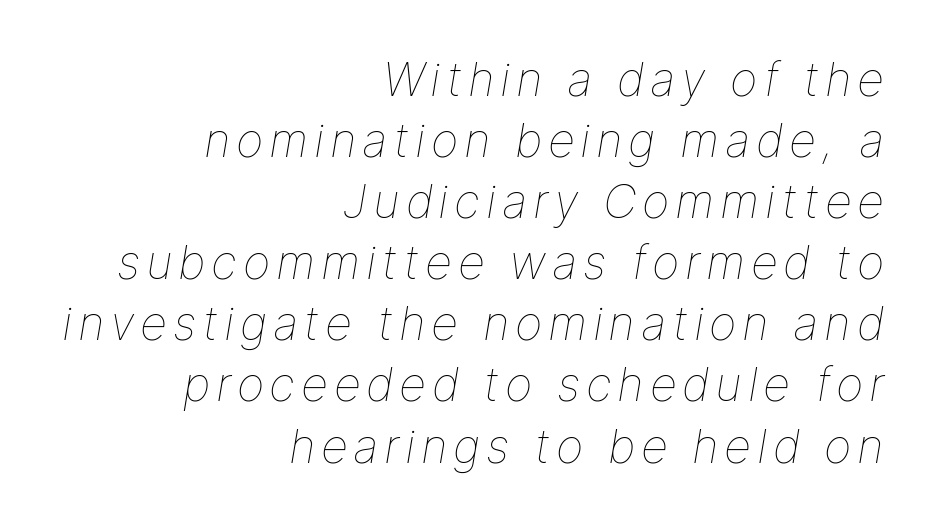
Q: Is the text bold? A: No.
Q: Is the text italic (slanted)? A: Yes, it leans right by about 9 degrees.
Q: Is the text underlined? A: No.
Q: How is the paragraph aligned? A: Right-aligned.
Q: Is the spacing between lines tight, normal or loose? A: Normal.
Q: Width (condensed, normal, or wide)? A: Normal.
Q: Stroke contrast? A: Low.
Q: x-height? A: Medium.
Q: Monospaced? A: No.
